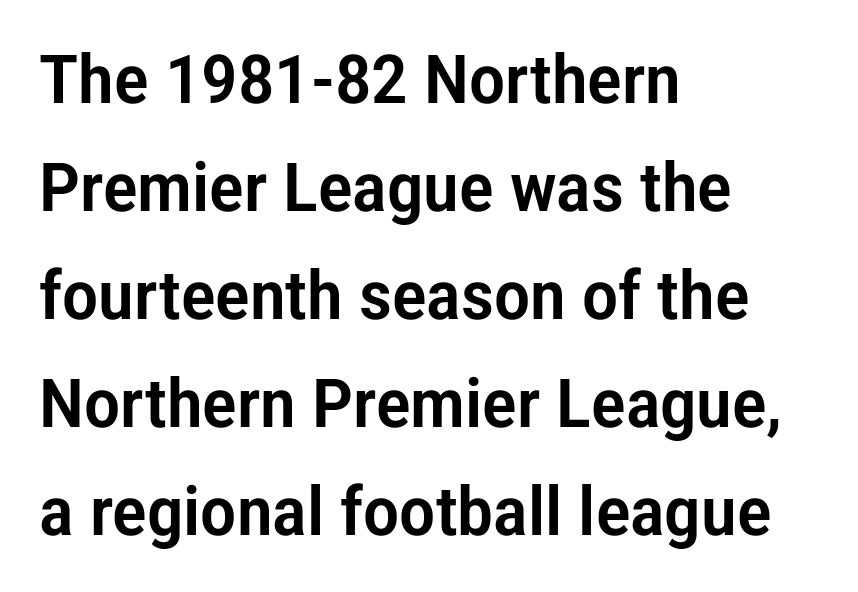
Q: Is the text italic (slanted)? A: No, it is upright.
Q: Is the typeface a serif or a sans-serif typeface? A: Sans-serif.
Q: Is the text underlined? A: No.
Q: How is the paragraph aligned? A: Left-aligned.
Q: Is the spacing between letters normal or unusually wide? A: Normal.
Q: Is the spacing between lines tight, normal or loose? A: Normal.
Q: Width (condensed, normal, or wide)? A: Condensed.
Q: Stroke contrast? A: Low.
Q: x-height? A: Medium.
Q: Monospaced? A: No.
